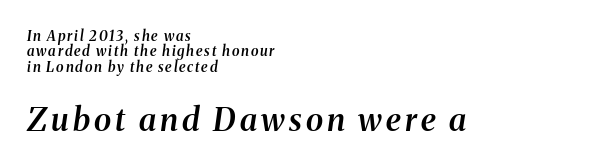
The image shows 32 px semibold serif type, italic (leaning right); set left-aligned, tight line spacing (1.1x), not underlined; the second (bottom) block is 2.29x larger; medium stroke contrast and a medium x-height.
